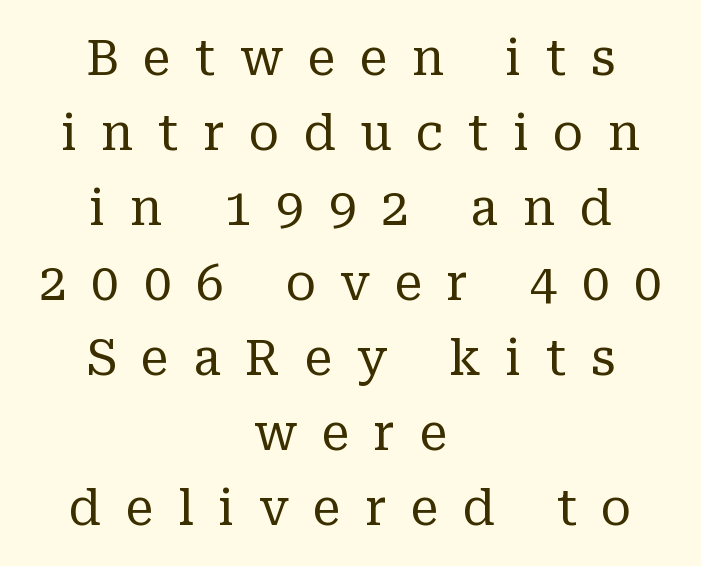
The image shows 50 px regular-weight serif type, upright; set centered, normal line spacing (1.5x), unusually wide letter spacing (+0.49 em), not underlined; low stroke contrast and a medium x-height.
